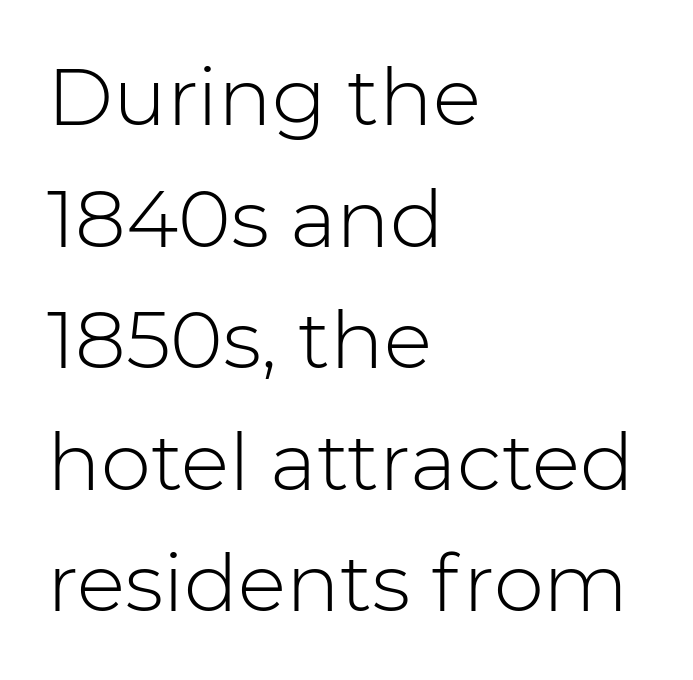
The image shows 80 px light sans-serif type, upright; set left-aligned, normal line spacing (1.52x), normal letter spacing, not underlined; low stroke contrast and a medium x-height.
